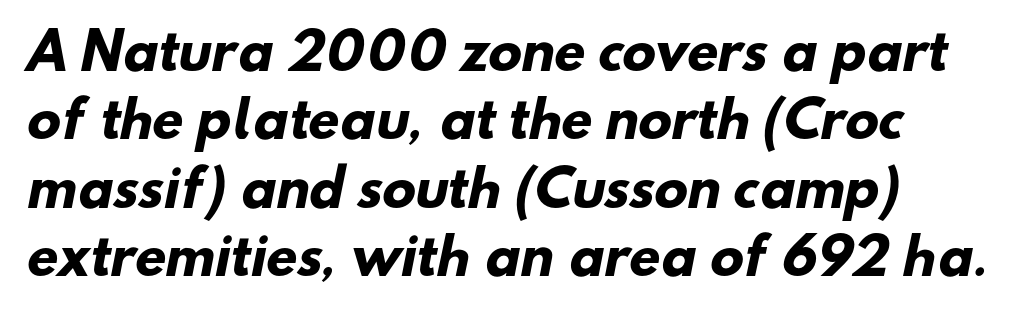
Q: Is the text bold? A: Yes.
Q: Is the typeface a serif or a sans-serif typeface? A: Sans-serif.
Q: Is the text underlined? A: No.
Q: How is the paragraph aligned? A: Left-aligned.
Q: Is the spacing between letters normal or unusually wide? A: Normal.
Q: Is the spacing between lines tight, normal or loose? A: Normal.
Q: Width (condensed, normal, or wide)? A: Normal.
Q: Stroke contrast? A: Low.
Q: x-height? A: Small.
Q: Monospaced? A: No.
